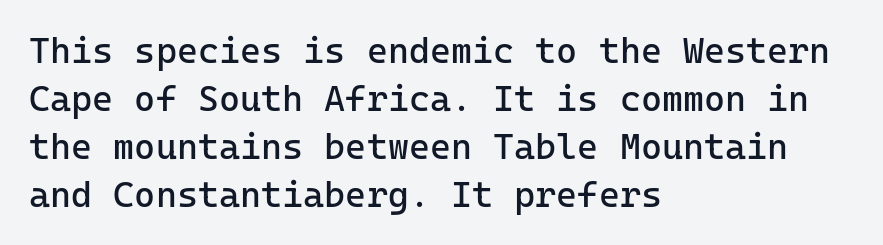
Q: Is the text bold? A: No.
Q: Is the text italic (slanted)? A: No, it is upright.
Q: Is the typeface a serif or a sans-serif typeface? A: Sans-serif.
Q: Is the text underlined? A: No.
Q: How is the paragraph aligned? A: Left-aligned.
Q: Is the spacing between letters normal or unusually wide? A: Normal.
Q: Is the spacing between lines tight, normal or loose? A: Normal.
Q: Width (condensed, normal, or wide)? A: Normal.
Q: Stroke contrast? A: Low.
Q: x-height? A: Medium.
Q: Monospaced? A: Yes.
